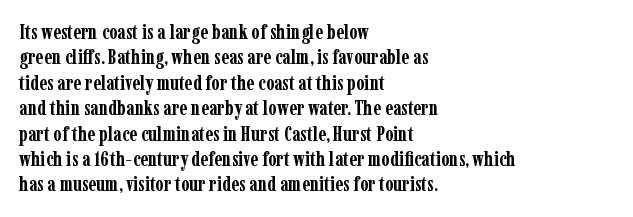
The gaps between neighbouring characters are ordinary and unremarkable. Heavy, bold letterforms. Posture: straight, roman, zero tilt. Caption: multi-line text, flush left, ragged right. Clear beneath every line of the passage.
